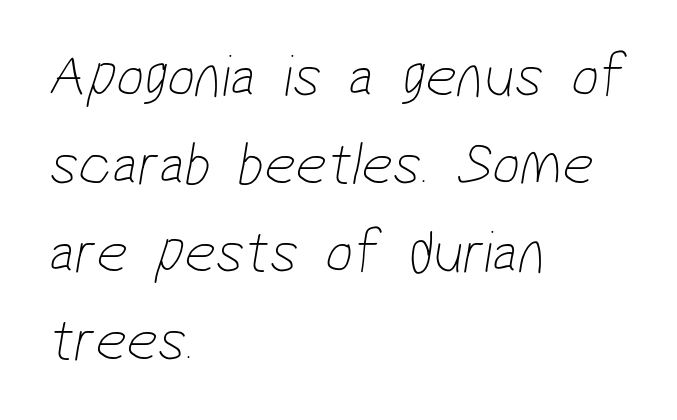
The face used here is rendered with its standard letterfit. Interline gaps are of average width in this sample. Is the stroke heavy? The answer is a plain regular-or-lighter. The rendering shows plain stroke endings on the letterforms — a sans-serif design.
